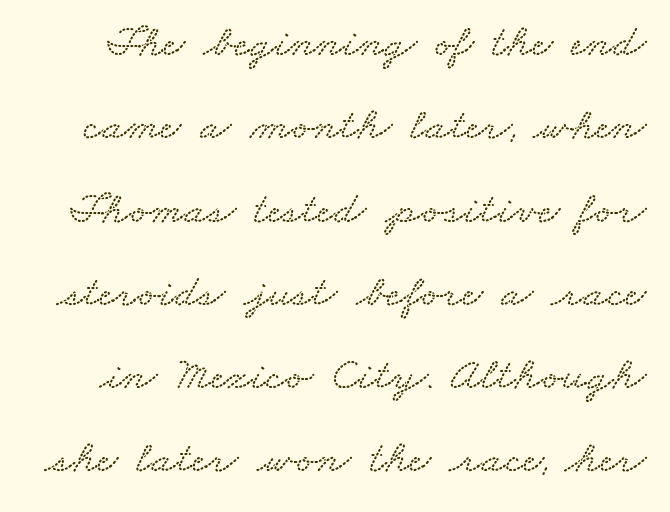
Compared with typical body copy, the letter spacing here is the same. Spacing verdict: proportional, widths tailored to each character. Bare-footed words on every line.
